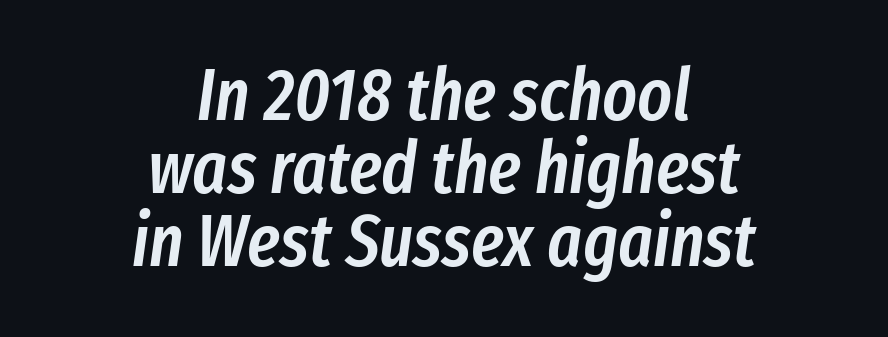
Q: Is the text bold? A: Semi-bold.
Q: Is the text italic (slanted)? A: Yes, it leans right by about 8 degrees.
Q: Is the text underlined? A: No.
Q: How is the paragraph aligned? A: Centered.
Q: Is the spacing between letters normal or unusually wide? A: Normal.
Q: Is the spacing between lines tight, normal or loose? A: Tight.
Q: Width (condensed, normal, or wide)? A: Condensed.
Q: Stroke contrast? A: Low.
Q: x-height? A: Medium.
Q: Monospaced? A: No.
